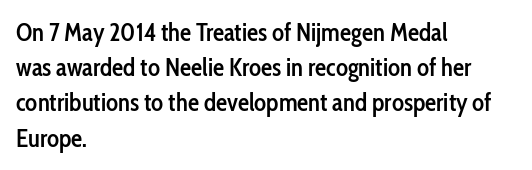
{"italic": "no", "bold": "semi", "underline": "no", "align": "left", "line_spacing": "normal", "line_spacing_ratio": 1.41, "letter_spacing": "normal", "letter_spacing_em": 0.0, "glyph_px": 25}
